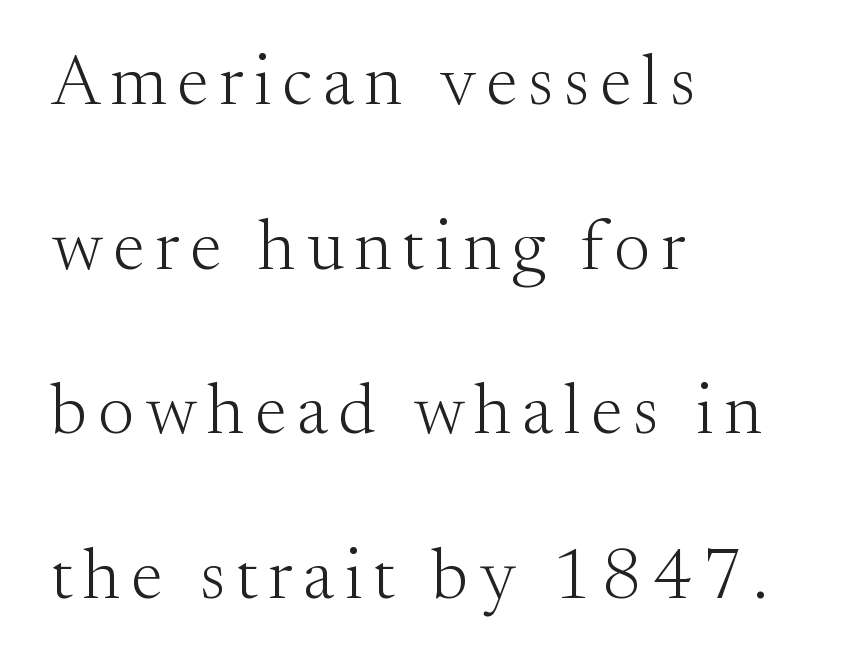
The passage shown stacks its lines with a broad gap. Bare-footed words on every line. Typographically, this falls in the serif category. Every row of glyphs begins at an identical x-position on the left. Character widths vary here, with narrow letters taking less room than wide ones. Stems and bowls with no extra thickness — not bold.
